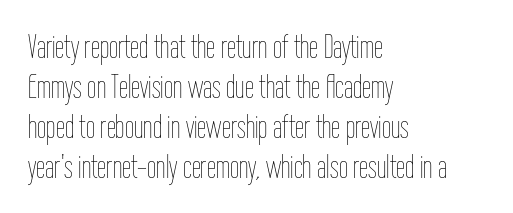
The image shows 33 px thin, condensed type, upright; set left-aligned, line spacing 1.21x, normal letter spacing, not underlined; low stroke contrast and a medium x-height.
